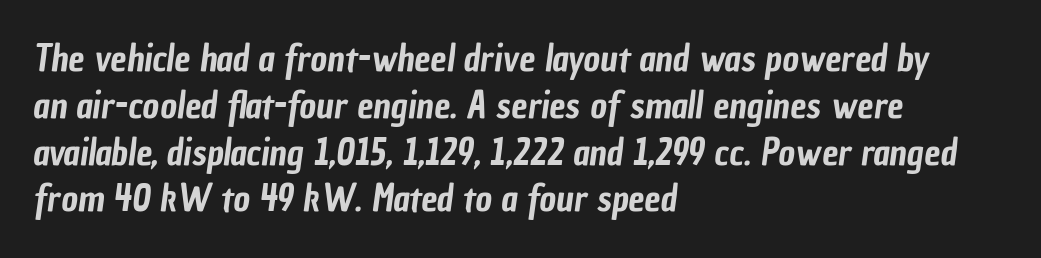
{"serif": "no", "width": "condensed", "stroke_contrast": "low", "x_height": "medium", "monospaced": "no", "underline": "no", "align": "left", "line_spacing": "normal", "line_spacing_ratio": 1.3, "letter_spacing": "normal", "letter_spacing_em": 0.0, "glyph_px": 36}
